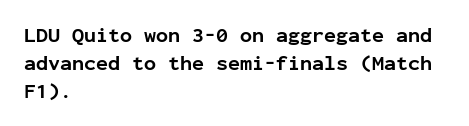
Q: Is the text bold? A: Yes.
Q: Is the text italic (slanted)? A: No, it is upright.
Q: Is the text underlined? A: No.
Q: How is the paragraph aligned? A: Left-aligned.
Q: Is the spacing between letters normal or unusually wide? A: Normal.
Q: Is the spacing between lines tight, normal or loose? A: Normal.
